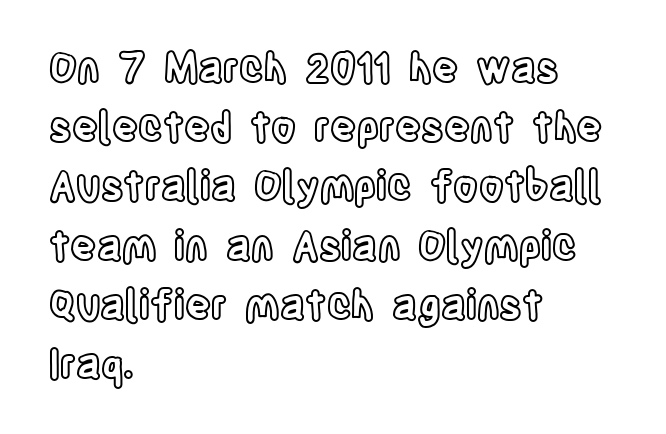
Check the space under the baseline: it is left empty. It's the straight-up-and-down kind of type. All the whitespace from short lines collects on the right. Spacing verdict: proportional, widths tailored to each character.
